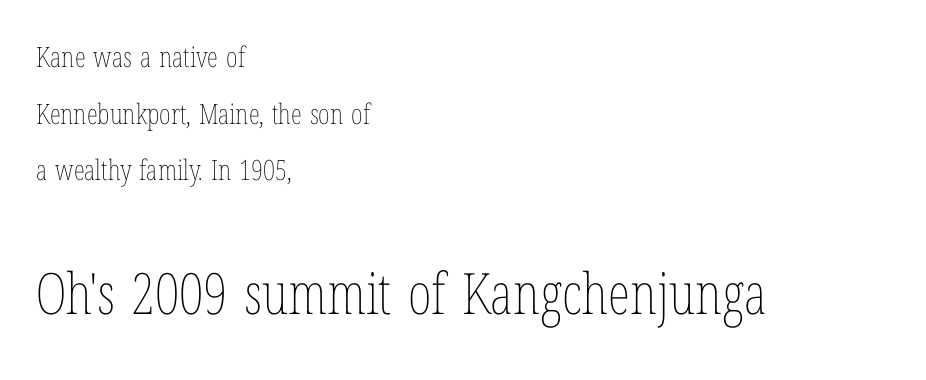
The image shows 57 px thin, condensed type, upright; set left-aligned, loose line spacing (2.02x), normal letter spacing, not underlined; the second (bottom) block is 2.04x larger; low stroke contrast and a medium x-height.
